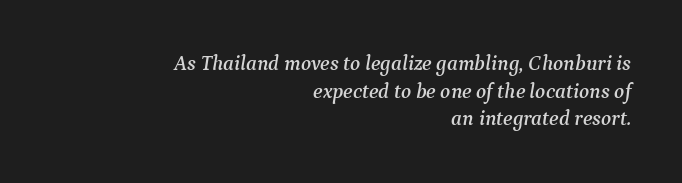
The image shows 21 px text type, italic (leaning right); set right-aligned, normal line spacing (1.31x), normal letter spacing, not underlined.
